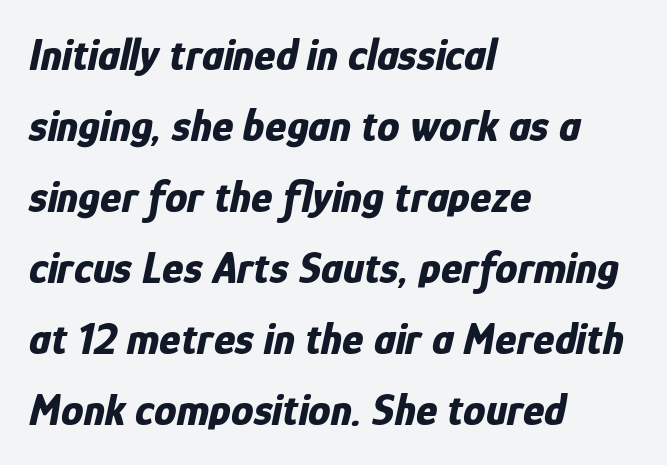
You could not count columns in this text — the font is proportionally spaced. You could call the tracking neutral — neither tight nor loose. Slant detected: the letters are inclined. On the weight axis this lands at bold, roughly 700.
